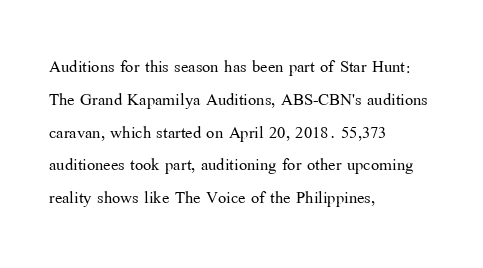
Descender tails drop into unmarked territory. Vertically, the passage feels balanced, rows spaced as you'd expect. The typesetter chose a ragged-right arrangement here. The typography opts for an upright posture over an oblique one. The rendering keeps characters at their native spacing. Stroke mass is kept to a normal reading level or below.
